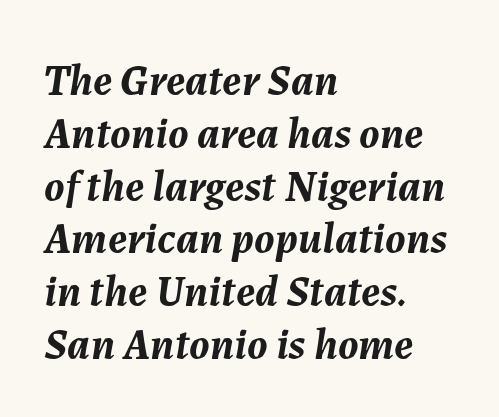
The image shows 44 px semibold type, italic (leaning right); set left-aligned, line spacing 1.2x, normal letter spacing, not underlined; medium stroke contrast and a medium x-height.
